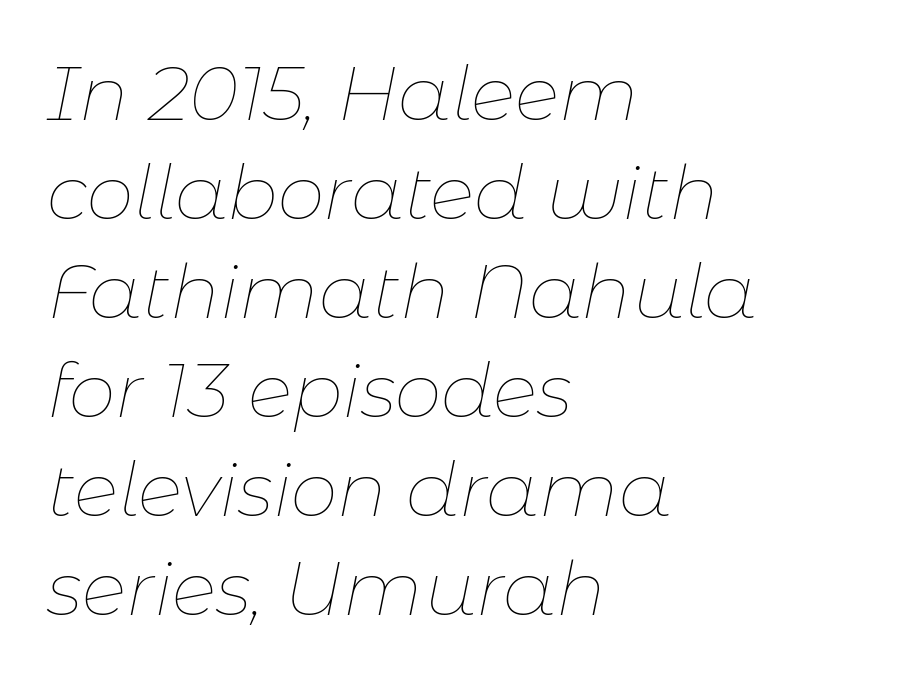
{"italic": "yes", "lean": "right", "slant_degrees": 11, "bold": "no", "weight": "thin", "width": "normal", "stroke_contrast": "low", "x_height": "medium", "monospaced": "no", "underline": "no", "align": "left", "line_spacing": "normal", "line_spacing_ratio": 1.32, "letter_spacing": "normal", "letter_spacing_em": 0.0, "glyph_px": 75}
